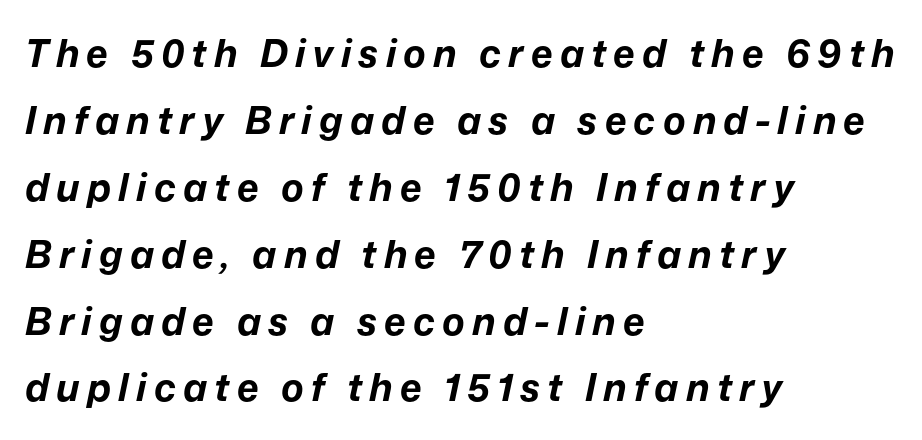
The image shows 38 px bold type, italic (leaning right); set left-aligned, line spacing 1.76x, not underlined; low stroke contrast and a medium x-height.
